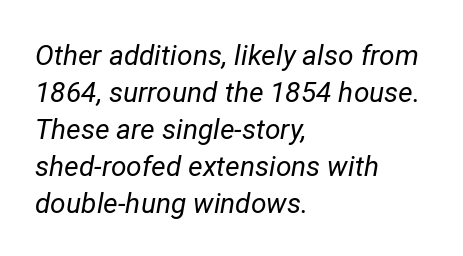
The image shows 28 px regular-weight type, italic (leaning right); set left-aligned, normal line spacing (1.32x), normal letter spacing, not underlined; low stroke contrast and a medium x-height.
